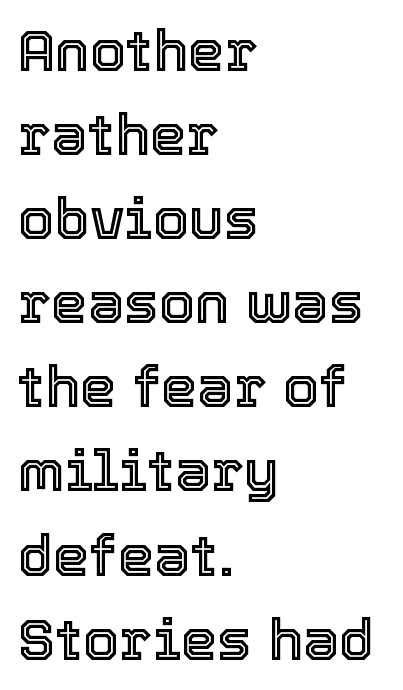
{"italic": "no", "width": "normal", "x_height": "medium", "monospaced": "no", "underline": "no", "align": "left", "line_spacing": "normal", "line_spacing_ratio": 1.45, "letter_spacing": "normal", "letter_spacing_em": 0.0, "glyph_px": 58}
